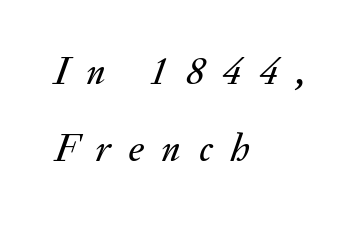
The rag falls on the right side of this text block. Letters rest on an invisible, unmarked baseline. This rendering widens character spacing well past its baseline value. A typesetter would mark this as italic. How would I describe the line gaps? Wide and relaxed.
